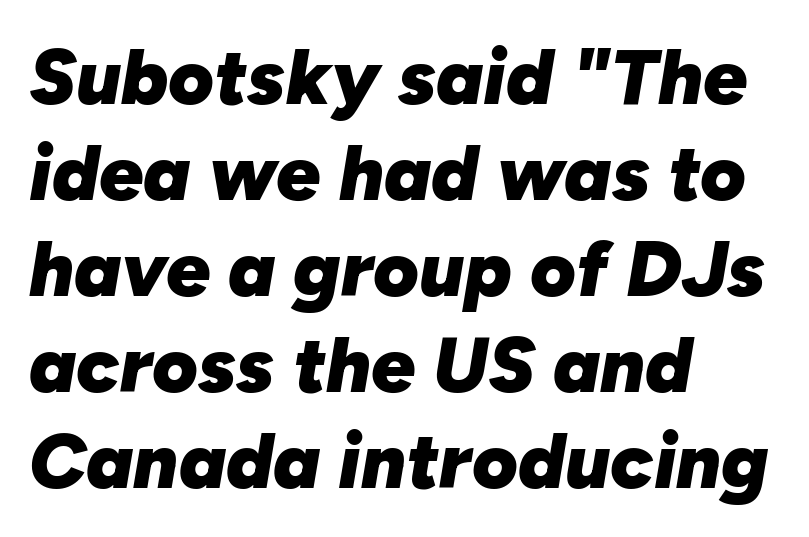
Q: Is the text bold? A: Yes.
Q: Is the text italic (slanted)? A: Yes, it leans right by about 10 degrees.
Q: Is the text underlined? A: No.
Q: How is the paragraph aligned? A: Left-aligned.
Q: Is the spacing between letters normal or unusually wide? A: Normal.
Q: Width (condensed, normal, or wide)? A: Normal.
Q: Stroke contrast? A: Low.
Q: x-height? A: Medium.
Q: Monospaced? A: No.
